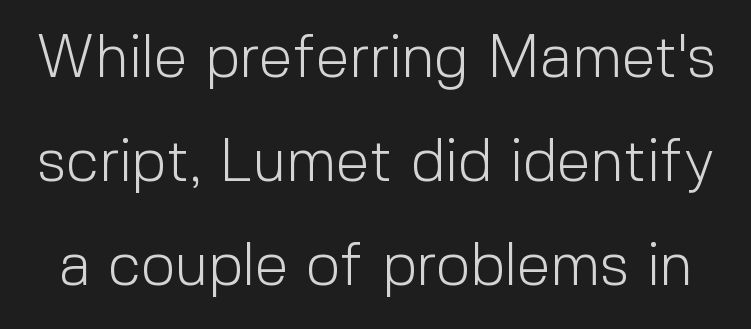
Q: Is the text bold? A: No.
Q: Is the text italic (slanted)? A: No, it is upright.
Q: Is the typeface a serif or a sans-serif typeface? A: Sans-serif.
Q: Is the text underlined? A: No.
Q: Is the spacing between letters normal or unusually wide? A: Normal.
Q: Width (condensed, normal, or wide)? A: Normal.
Q: x-height? A: Medium.
Q: Monospaced? A: No.
